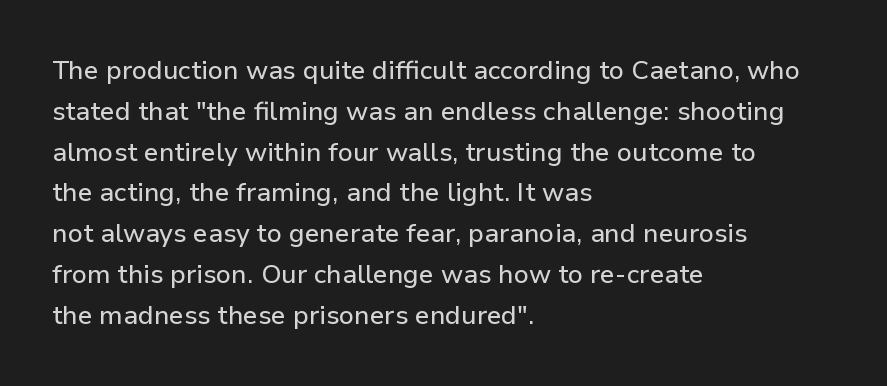
The image shows 26 px text type, upright; set left-aligned, normal line spacing (1.57x), normal letter spacing, not underlined.
